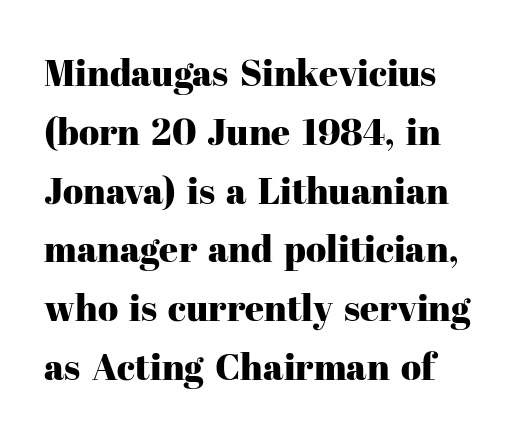
This rendering employs a face with finishing strokes, i.e., a serif. The letters advance in unequal steps, a hallmark of proportional type. You can tell it's not italic because the verticals are truly vertical. The area under the type is left untouched. Successive baselines arrive at the customary interval. The type is set solid horizontally, with unmodified tracking.
